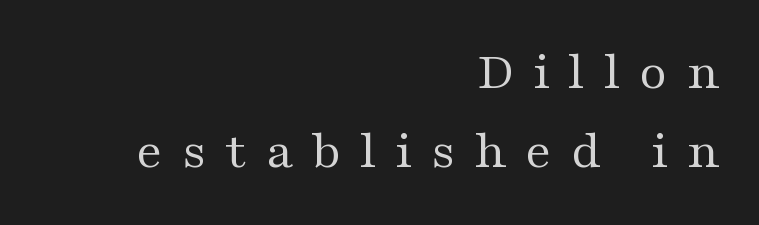
Serif or sans? Serif — the stroke terminals have little feet. Teacher's note: observe the even right margin — that is flush-right alignment. The gaps between neighbouring characters are conspicuously large. Is the type heavy? It reads as light-to-regular instead.
